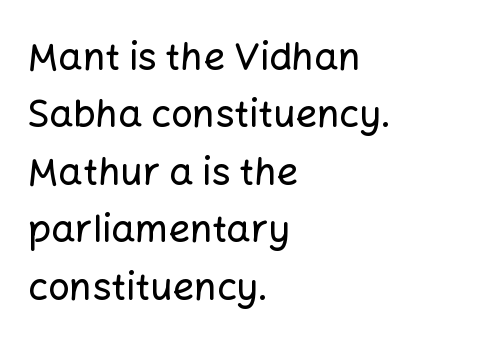
The designer went with a sans here, leaving each stem footless. If you drew a line through each stem, it would be perfectly vertical. Does extra space separate the letters? No, they use regular spacing. Leftover space on each line is placed entirely after the last word. The block of text has a typical density, with ordinary space between rows.
